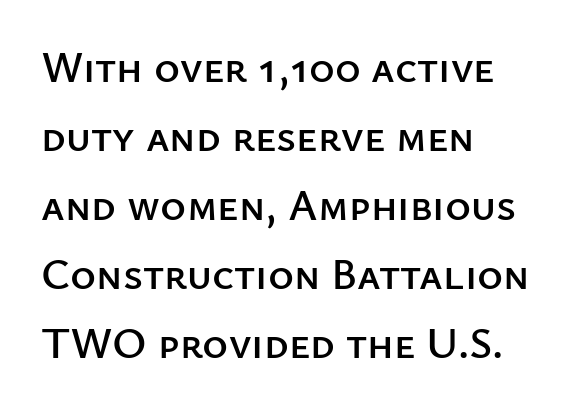
Q: Is the text italic (slanted)? A: No, it is upright.
Q: Is the typeface a serif or a sans-serif typeface? A: Sans-serif.
Q: Is the text underlined? A: No.
Q: How is the paragraph aligned? A: Left-aligned.
Q: Is the spacing between letters normal or unusually wide? A: Normal.
Q: Is the spacing between lines tight, normal or loose? A: Normal.
Q: Width (condensed, normal, or wide)? A: Normal.
Q: Stroke contrast? A: Low.
Q: x-height? A: Medium.
Q: Monospaced? A: No.
